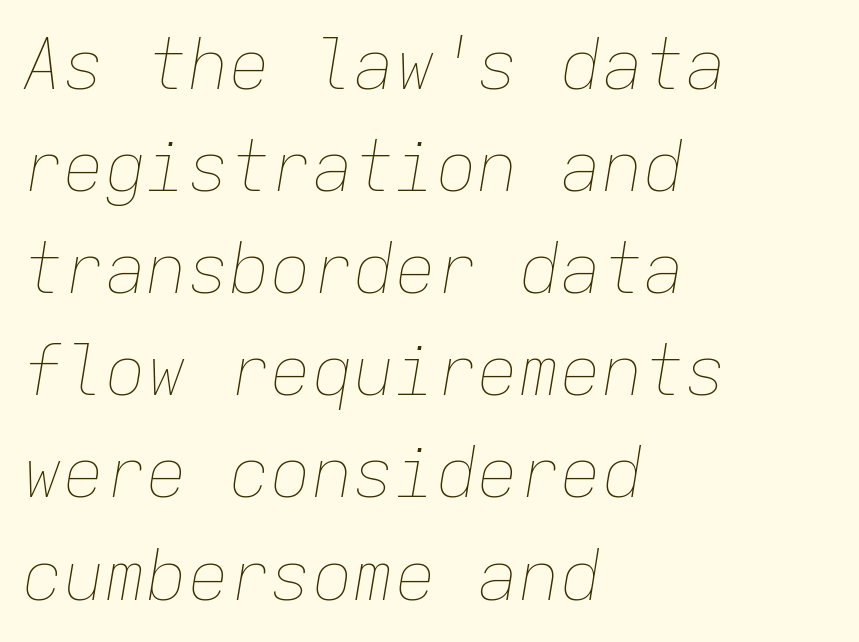
Words float on clear page, feet unadorned. Teacher's note: observe the even left margin — that is flush-left alignment. Stroke thickness stays within the range of a standard reading face or lighter. Do the characters align in a grid? Yes, the font is monospaced.
